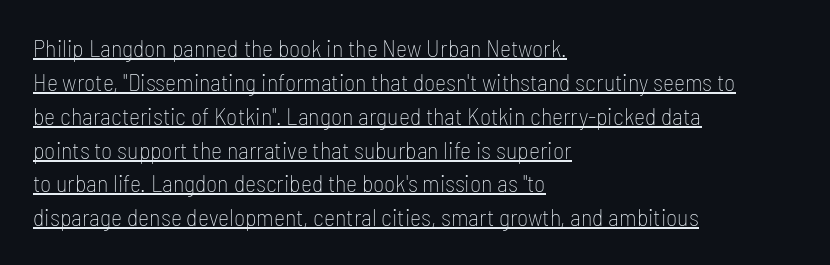
Q: Is the text bold? A: No.
Q: Is the text italic (slanted)? A: No, it is upright.
Q: Is the text underlined? A: Yes.
Q: How is the paragraph aligned? A: Left-aligned.
Q: Is the spacing between letters normal or unusually wide? A: Normal.
Q: Is the spacing between lines tight, normal or loose? A: Normal.
